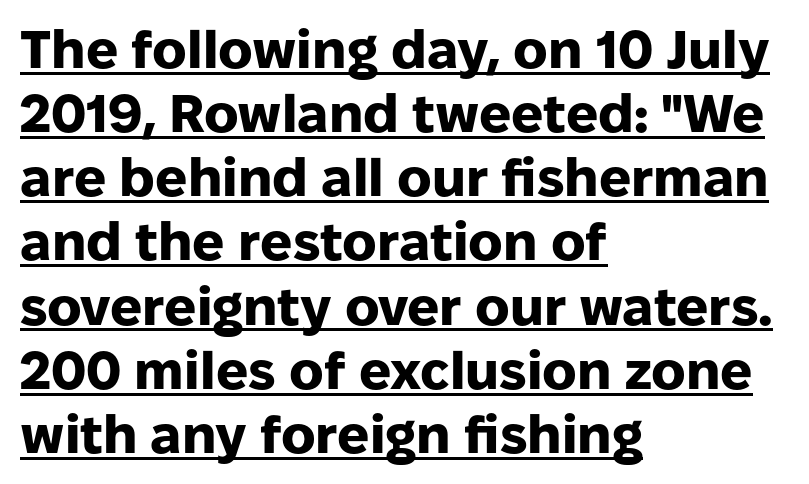
The image shows 53 px heavy sans-serif type, upright; set left-aligned, line spacing 1.21x, normal letter spacing, underlined; low stroke contrast and a medium x-height.
